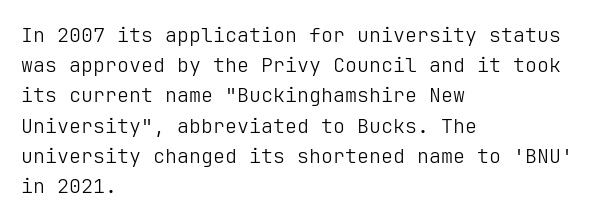
Q: Is the text bold? A: No.
Q: Is the text italic (slanted)? A: No, it is upright.
Q: Is the text underlined? A: No.
Q: How is the paragraph aligned? A: Left-aligned.
Q: Is the spacing between letters normal or unusually wide? A: Normal.
Q: Is the spacing between lines tight, normal or loose? A: Normal.
